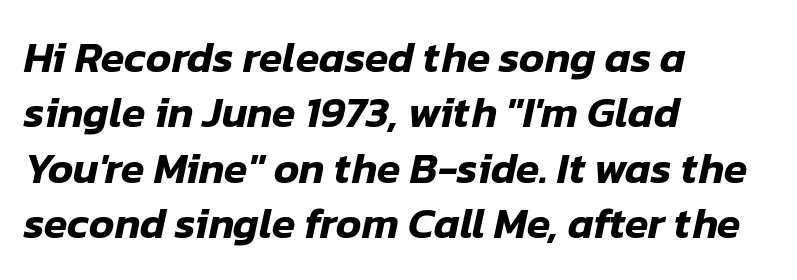
{"italic": "yes", "lean": "right", "slant_degrees": 12, "width": "normal", "stroke_contrast": "low", "x_height": "medium", "monospaced": "no", "underline": "no", "align": "left", "line_spacing": "normal", "line_spacing_ratio": 1.29, "letter_spacing": "normal", "letter_spacing_em": 0.0, "glyph_px": 43}
